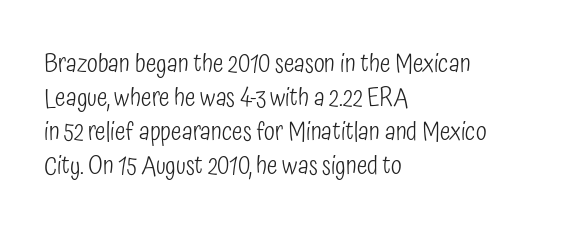
{"italic": "no", "bold": "no", "underline": "no", "align": "left", "line_spacing": "normal", "line_spacing_ratio": 1.36, "letter_spacing": "normal", "letter_spacing_em": 0.0, "glyph_px": 25}
